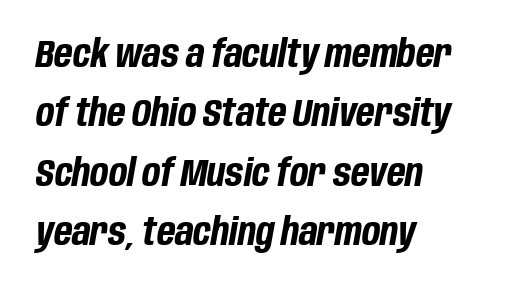
{"italic": "yes", "lean": "right", "slant_degrees": 10, "bold": "yes", "weight": "bold", "width": "condensed", "stroke_contrast": "low", "x_height": "large", "monospaced": "no", "underline": "no", "align": "left", "line_spacing": "normal", "line_spacing_ratio": 1.56, "letter_spacing": "normal", "letter_spacing_em": 0.0, "glyph_px": 38}
